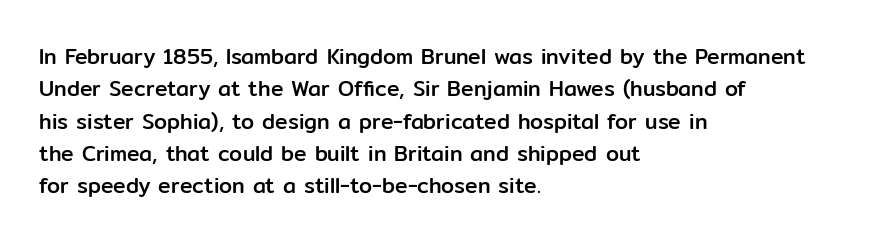
The image shows 21 px text type, upright; set left-aligned, normal line spacing (1.54x), normal letter spacing, not underlined.
